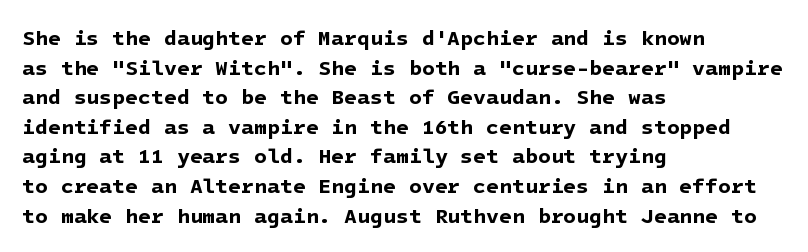
{"bold": "yes", "underline": "no", "align": "left", "line_spacing": "normal", "line_spacing_ratio": 1.41, "letter_spacing": "normal", "letter_spacing_em": 0.0, "glyph_px": 21}
